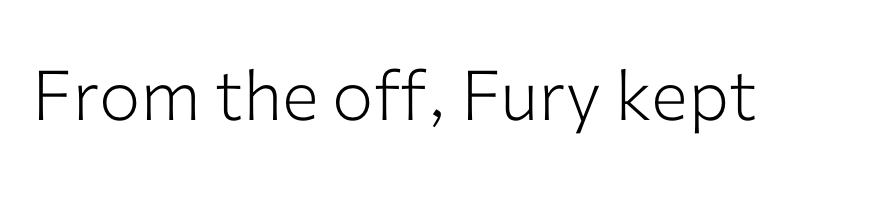
Q: Is the text bold? A: No.
Q: Is the text italic (slanted)? A: No, it is upright.
Q: Is the typeface a serif or a sans-serif typeface? A: Sans-serif.
Q: Is the text underlined? A: No.
Q: Is the spacing between letters normal or unusually wide? A: Normal.
Q: Width (condensed, normal, or wide)? A: Normal.
Q: Stroke contrast? A: Low.
Q: x-height? A: Medium.
Q: Monospaced? A: No.
